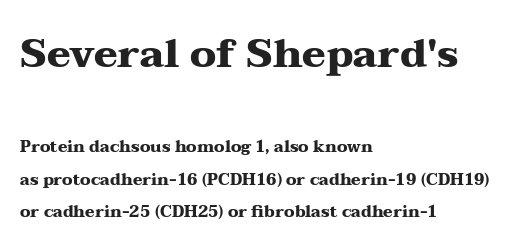
{"serif": "yes", "italic": "no", "bold": "yes", "weight": "heavy", "width": "wide", "stroke_contrast": "medium", "x_height": "medium", "monospaced": "no", "underline": "no", "align": "left", "line_spacing": "loose", "line_spacing_ratio": 2.03, "letter_spacing": "normal", "letter_spacing_em": 0.0, "larger_block": "first", "size_ratio": 2.5, "glyph_px": 40}
